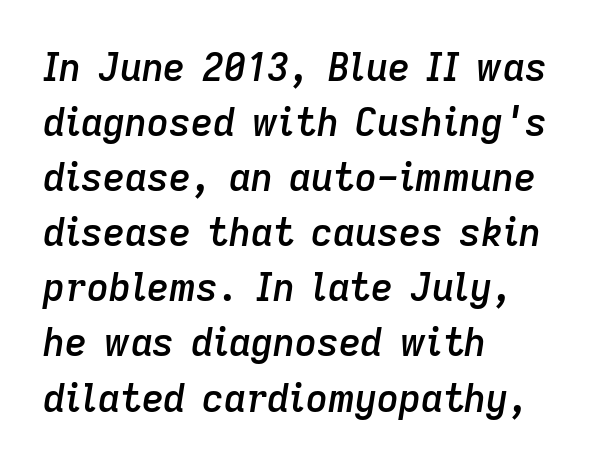
Q: Is the text bold? A: Semi-bold.
Q: Is the text italic (slanted)? A: Yes, it leans right by about 9 degrees.
Q: Is the text underlined? A: No.
Q: How is the paragraph aligned? A: Left-aligned.
Q: Is the spacing between letters normal or unusually wide? A: Normal.
Q: Is the spacing between lines tight, normal or loose? A: Normal.
Q: Width (condensed, normal, or wide)? A: Normal.
Q: Stroke contrast? A: Low.
Q: x-height? A: Medium.
Q: Monospaced? A: No.
